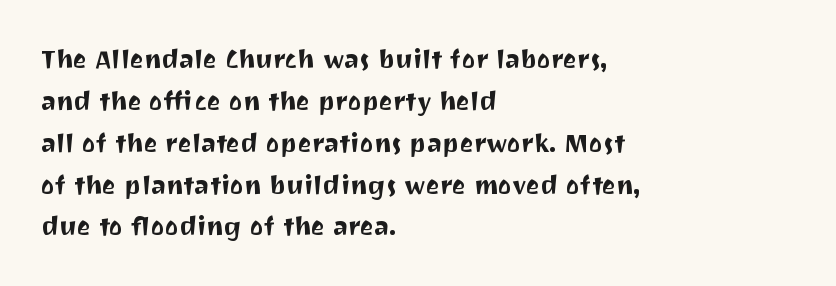
{"italic": "no", "underline": "no", "align": "left", "line_spacing": "normal", "line_spacing_ratio": 1.61, "letter_spacing": "normal", "letter_spacing_em": 0.0, "glyph_px": 26}
